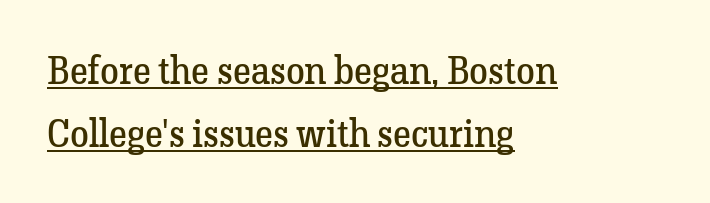
Q: Is the text bold? A: No.
Q: Is the text italic (slanted)? A: No, it is upright.
Q: Is the typeface a serif or a sans-serif typeface? A: Serif.
Q: Is the text underlined? A: Yes.
Q: How is the paragraph aligned? A: Left-aligned.
Q: Is the spacing between letters normal or unusually wide? A: Normal.
Q: Is the spacing between lines tight, normal or loose? A: Normal.
Q: Width (condensed, normal, or wide)? A: Normal.
Q: Stroke contrast? A: Low.
Q: x-height? A: Medium.
Q: Monospaced? A: No.
